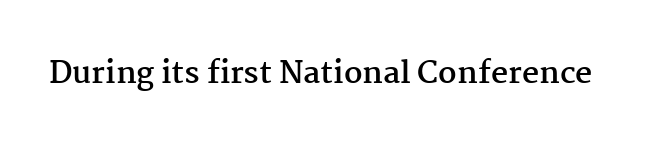
{"serif": "yes", "italic": "no", "bold": "yes", "weight": "semibold", "width": "normal", "stroke_contrast": "medium", "x_height": "medium", "monospaced": "no", "underline": "no", "letter_spacing": "normal", "letter_spacing_em": 0.0, "glyph_px": 30}
